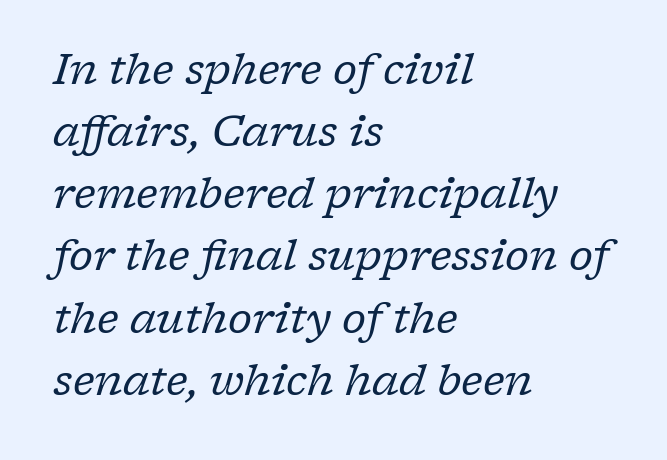
{"serif": "yes", "italic": "yes", "lean": "right", "slant_degrees": 17, "bold": "no", "weight": "regular", "width": "normal", "stroke_contrast": "low", "x_height": "medium", "monospaced": "no", "underline": "no", "align": "left", "line_spacing": "normal", "line_spacing_ratio": 1.48, "letter_spacing": "normal", "letter_spacing_em": 0.0, "glyph_px": 42}
